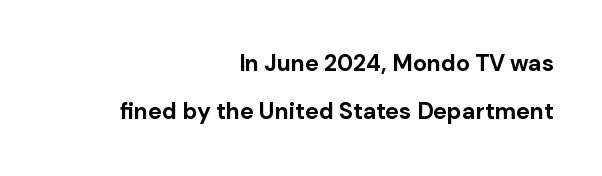
Posture: straight, roman, zero tilt. As a designer I'd log this as weight 700, bold. No extra tracking has been applied to these lines. Leftover space on each line is placed entirely before the opening word. The line-height multiplier appears high, well above default.
